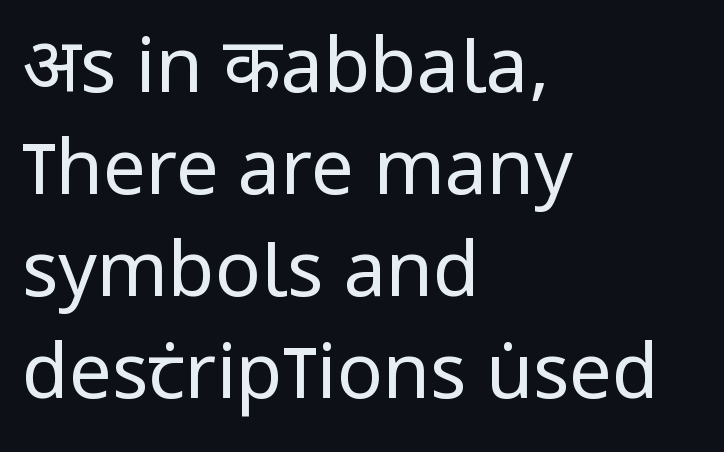
Q: Is the text bold? A: No.
Q: Is the text italic (slanted)? A: No, it is upright.
Q: Is the typeface a serif or a sans-serif typeface? A: Sans-serif.
Q: Is the text underlined? A: No.
Q: How is the paragraph aligned? A: Left-aligned.
Q: Is the spacing between letters normal or unusually wide? A: Normal.
Q: Is the spacing between lines tight, normal or loose? A: Normal.
Q: Width (condensed, normal, or wide)? A: Condensed.
Q: Stroke contrast? A: Low.
Q: x-height? A: Large.
Q: Monospaced? A: No.
